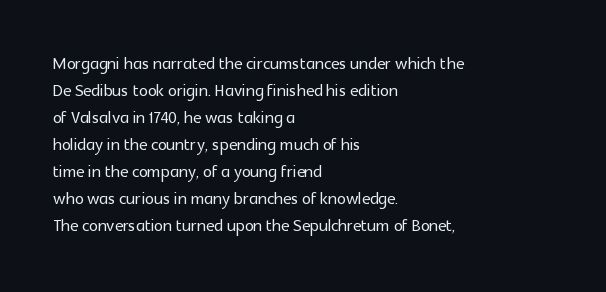
Q: Is the text italic (slanted)? A: No, it is upright.
Q: Is the text underlined? A: No.
Q: How is the paragraph aligned? A: Left-aligned.
Q: Is the spacing between letters normal or unusually wide? A: Normal.
